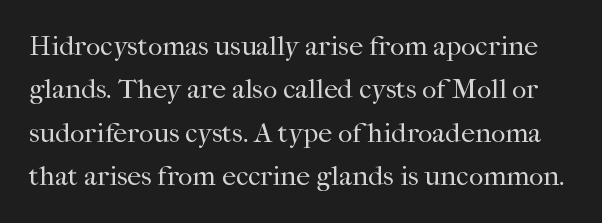
{"serif": "yes", "italic": "no", "bold": "no", "weight": "regular", "width": "normal", "stroke_contrast": "high", "x_height": "medium", "monospaced": "no", "underline": "no", "line_spacing": "normal", "line_spacing_ratio": 1.55, "letter_spacing": "normal", "letter_spacing_em": 0.0, "glyph_px": 28}
